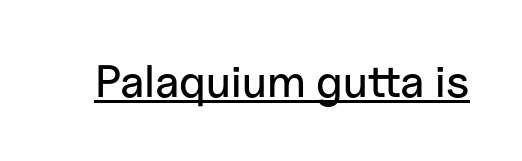
{"serif": "no", "italic": "no", "width": "normal", "stroke_contrast": "low", "x_height": "medium", "monospaced": "no", "underline": "yes", "letter_spacing": "normal", "letter_spacing_em": 0.0, "glyph_px": 45}
